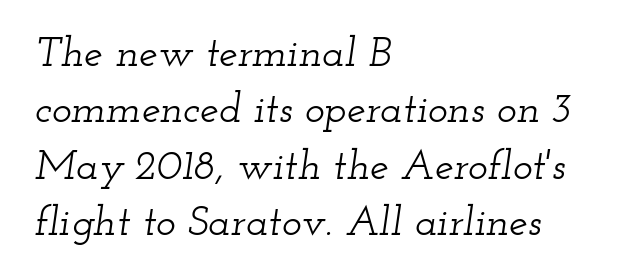
Observe the ordinary spacing: letters are neighbours, not strangers. Has an underline been added? It has not. Reading down the column, the eye jumps a familiar distance to each next line. Check where the strokes stop: tiny serifs finish them off. Every character sits at an angle, as italics do.
